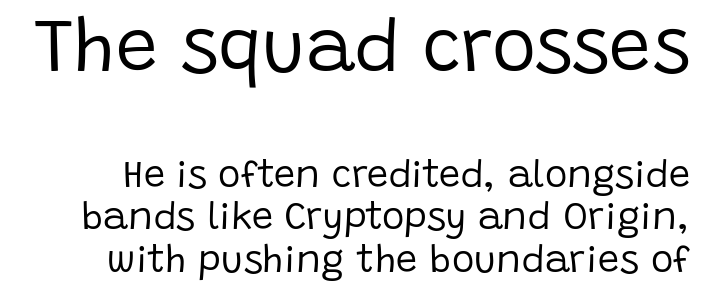
The image shows 75 px regular-weight sans-serif type, upright; set tight line spacing (1.11x), normal letter spacing, not underlined; the first (top) block is 1.97x larger; low stroke contrast and a large x-height.
